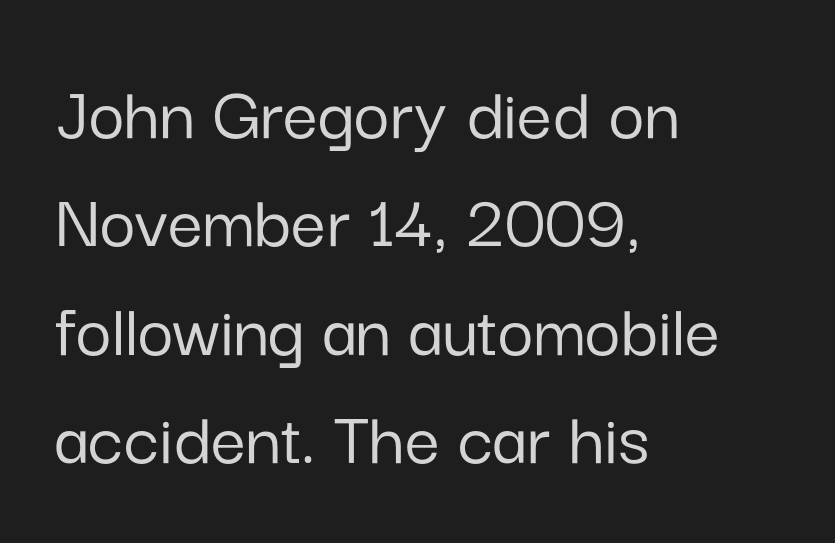
Q: Is the text italic (slanted)? A: No, it is upright.
Q: Is the typeface a serif or a sans-serif typeface? A: Sans-serif.
Q: Is the text underlined? A: No.
Q: How is the paragraph aligned? A: Left-aligned.
Q: Is the spacing between letters normal or unusually wide? A: Normal.
Q: Is the spacing between lines tight, normal or loose? A: Normal.
Q: Width (condensed, normal, or wide)? A: Normal.
Q: Stroke contrast? A: Low.
Q: x-height? A: Medium.
Q: Monospaced? A: No.
